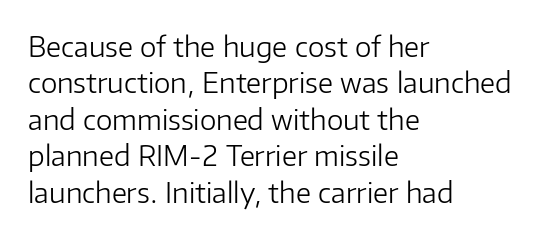
{"serif": "no", "italic": "no", "bold": "no", "weight": "light", "width": "normal", "stroke_contrast": "low", "x_height": "medium", "monospaced": "no", "underline": "no", "align": "left", "line_spacing": "normal", "line_spacing_ratio": 1.3, "letter_spacing": "normal", "letter_spacing_em": 0.0, "glyph_px": 28}
